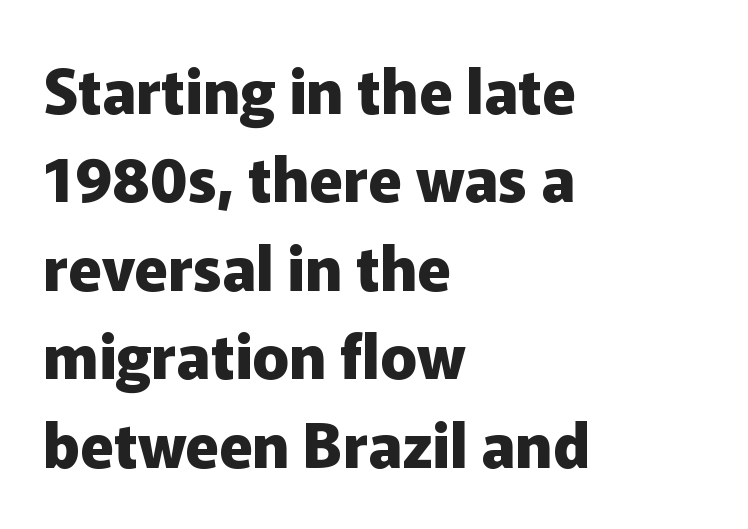
{"serif": "no", "italic": "no", "bold": "yes", "weight": "heavy", "width": "normal", "stroke_contrast": "low", "x_height": "medium", "monospaced": "no", "underline": "no", "align": "left", "line_spacing": "normal", "line_spacing_ratio": 1.45, "letter_spacing": "normal", "letter_spacing_em": 0.0, "glyph_px": 61}
